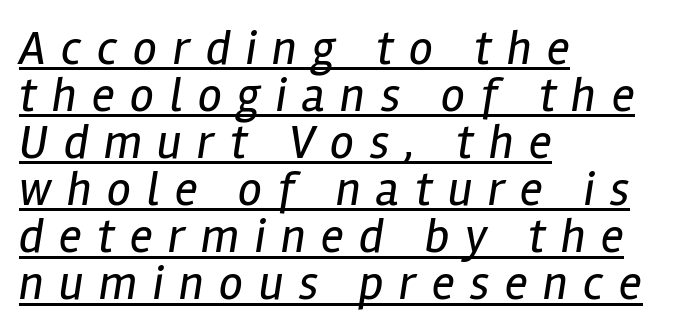
The image shows 48 px regular-weight, condensed type, italic (leaning right); set left-aligned, tight line spacing (0.98x), unusually wide letter spacing (+0.32 em), underlined; low stroke contrast and a medium x-height.
